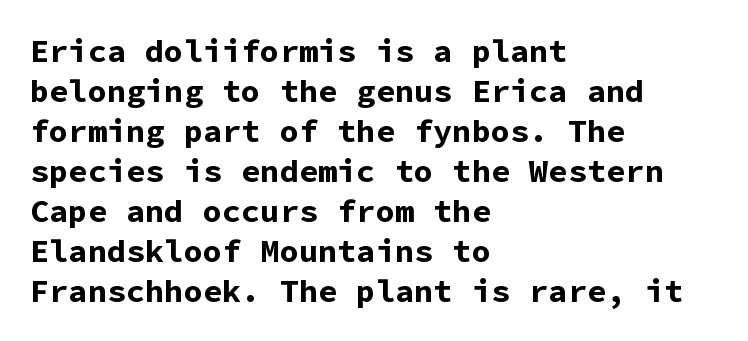
Q: Is the text bold? A: Yes.
Q: Is the text italic (slanted)? A: No, it is upright.
Q: Is the typeface a serif or a sans-serif typeface? A: Sans-serif.
Q: Is the text underlined? A: No.
Q: How is the paragraph aligned? A: Left-aligned.
Q: Is the spacing between letters normal or unusually wide? A: Normal.
Q: Is the spacing between lines tight, normal or loose? A: Normal.
Q: Width (condensed, normal, or wide)? A: Normal.
Q: Stroke contrast? A: Low.
Q: x-height? A: Medium.
Q: Monospaced? A: Yes.
